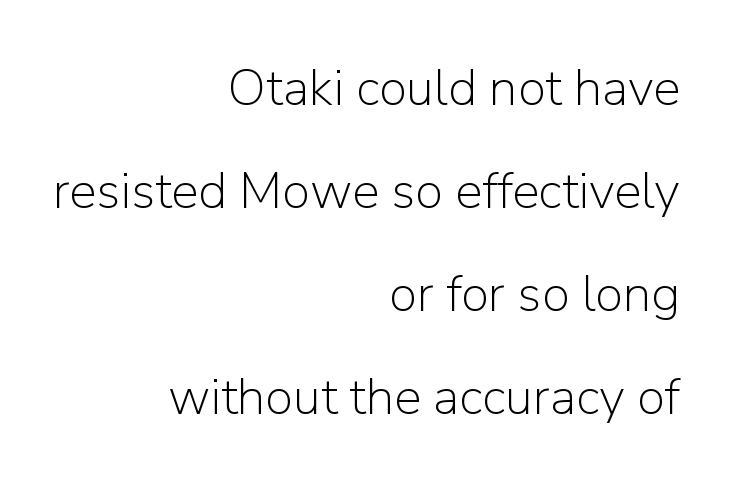
{"serif": "no", "italic": "no", "bold": "no", "weight": "light", "width": "normal", "stroke_contrast": "low", "x_height": "medium", "monospaced": "no", "underline": "no", "align": "right", "line_spacing": "loose", "line_spacing_ratio": 2.02, "letter_spacing": "normal", "letter_spacing_em": 0.0, "glyph_px": 51}
